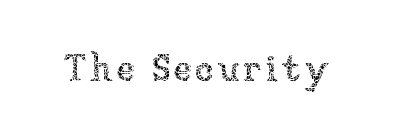
The image shows 37 px thin type, upright; set not underlined; low stroke contrast and a medium x-height.
